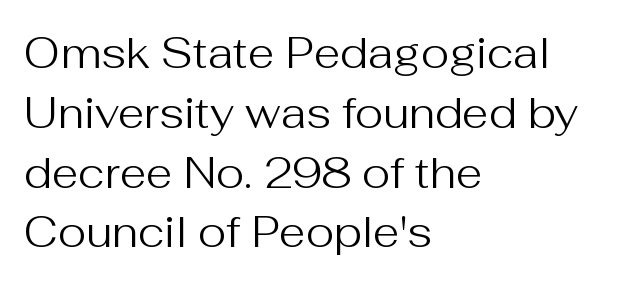
Observe the absence of serifs on each vertical stroke in this sample. Italic? Not at all — the glyphs are vertical. Does the leading feel generous? No, just average. The zone under the glyphs is completely vacant. On a weight scale, this lands at 450 or below.
